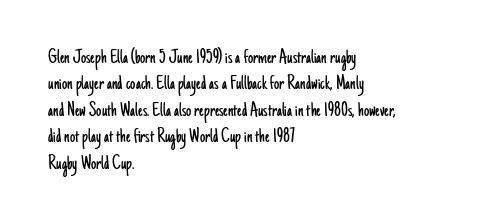
{"italic": "no", "bold": "no", "underline": "no", "align": "left", "line_spacing": "normal", "line_spacing_ratio": 1.26, "letter_spacing": "normal", "letter_spacing_em": 0.0, "glyph_px": 21}
